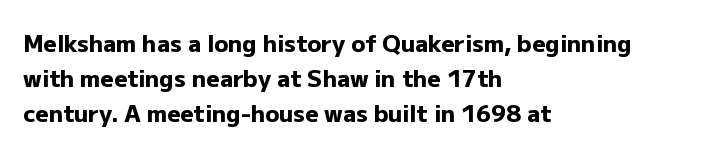
A normal amount of white space separates one row of letters from the next. The lines in this sample share a left origin and differ only in where they stop. Characters follow at the spacing the type designer built in. In terms of weight, the rendering is a true, heavy bold.
